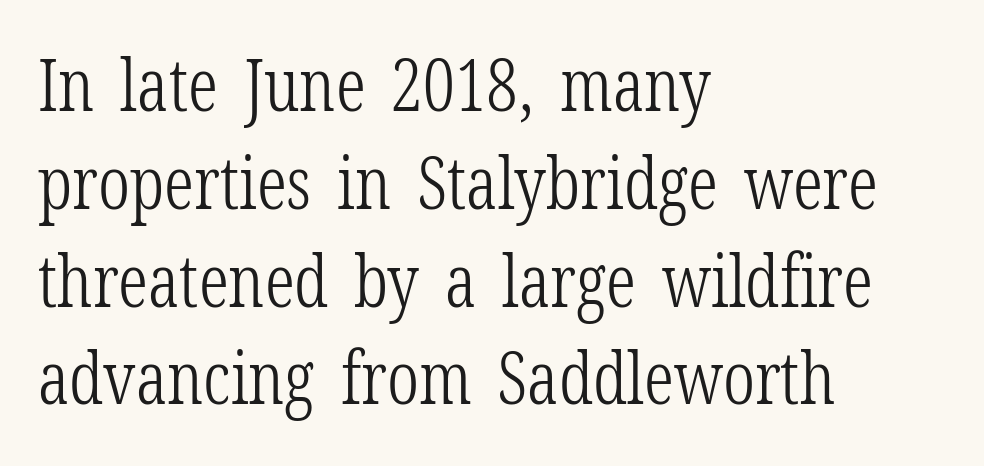
Q: Is the text bold? A: No.
Q: Is the text italic (slanted)? A: No, it is upright.
Q: Is the typeface a serif or a sans-serif typeface? A: Serif.
Q: Is the text underlined? A: No.
Q: How is the paragraph aligned? A: Left-aligned.
Q: Is the spacing between letters normal or unusually wide? A: Normal.
Q: Is the spacing between lines tight, normal or loose? A: Normal.
Q: Width (condensed, normal, or wide)? A: Condensed.
Q: Stroke contrast? A: Low.
Q: x-height? A: Medium.
Q: Monospaced? A: No.
